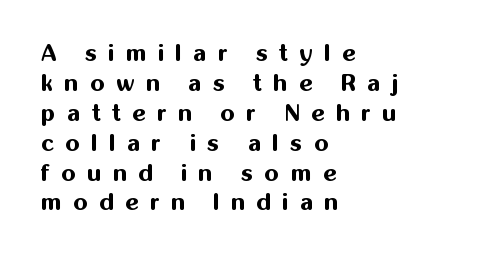
Q: Is the text bold? A: Yes.
Q: Is the text italic (slanted)? A: No, it is upright.
Q: Is the text underlined? A: No.
Q: How is the paragraph aligned? A: Left-aligned.
Q: Is the spacing between letters normal or unusually wide? A: Unusually wide.
Q: Is the spacing between lines tight, normal or loose? A: Normal.
